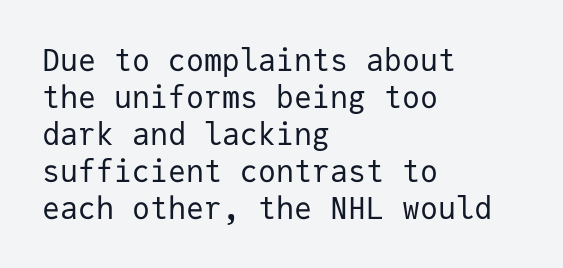
Q: Is the text bold? A: No.
Q: Is the text italic (slanted)? A: No, it is upright.
Q: Is the typeface a serif or a sans-serif typeface? A: Sans-serif.
Q: Is the text underlined? A: No.
Q: How is the paragraph aligned? A: Left-aligned.
Q: Is the spacing between letters normal or unusually wide? A: Normal.
Q: Width (condensed, normal, or wide)? A: Normal.
Q: Stroke contrast? A: Low.
Q: x-height? A: Medium.
Q: Monospaced? A: Yes.
